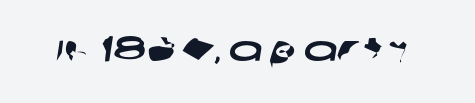
The face used here is rendered with its standard letterfit. Is this a sans? Yes — the strokes have no serifs. No word sits above an underline. Proportional: the letters do not fall into vertical columns.
